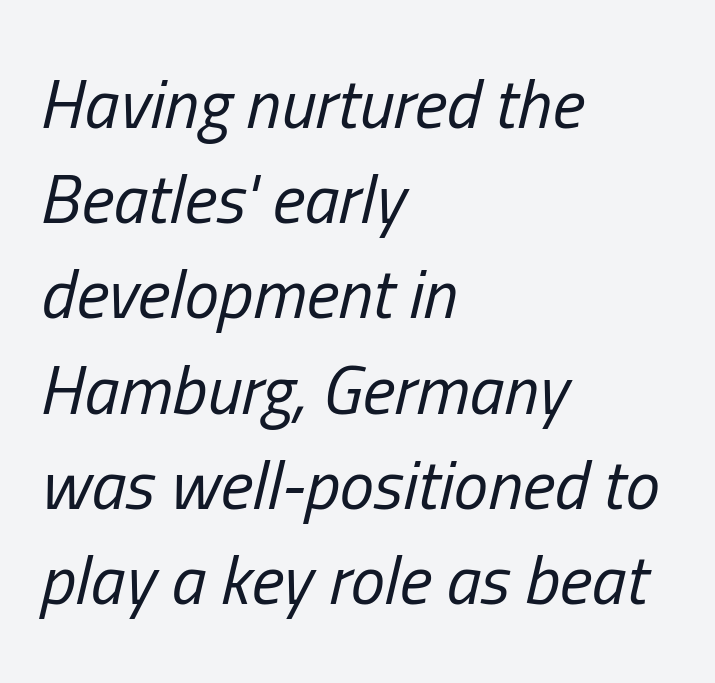
Q: Is the text bold? A: No.
Q: Is the text italic (slanted)? A: Yes, it leans right by about 13 degrees.
Q: Is the text underlined? A: No.
Q: How is the paragraph aligned? A: Left-aligned.
Q: Is the spacing between letters normal or unusually wide? A: Normal.
Q: Is the spacing between lines tight, normal or loose? A: Normal.
Q: Width (condensed, normal, or wide)? A: Condensed.
Q: Stroke contrast? A: Low.
Q: x-height? A: Medium.
Q: Monospaced? A: No.
